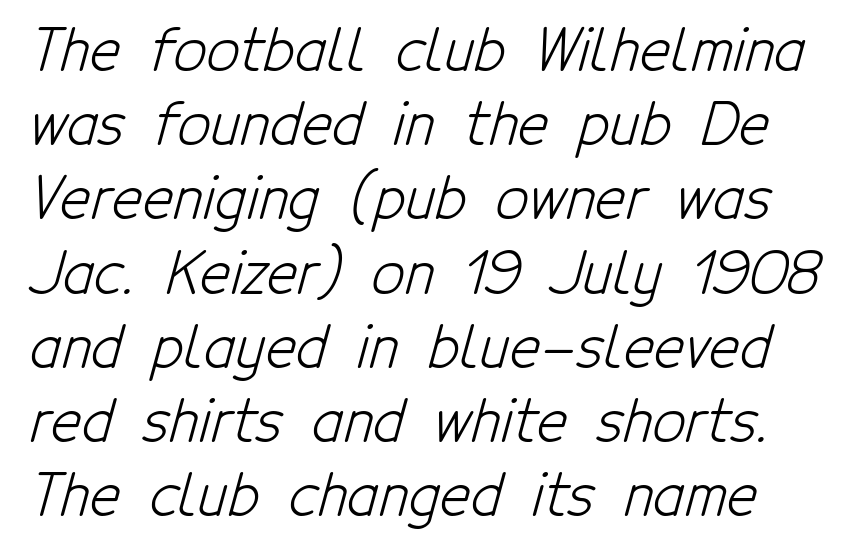
{"serif": "no", "bold": "no", "weight": "light", "width": "condensed", "stroke_contrast": "low", "x_height": "medium", "monospaced": "no", "underline": "no", "line_spacing": "normal", "line_spacing_ratio": 1.28, "letter_spacing": "normal", "letter_spacing_em": 0.0, "glyph_px": 58}
